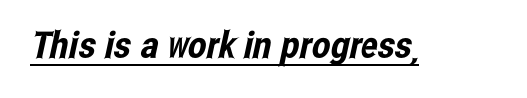
Q: Is the typeface a serif or a sans-serif typeface? A: Sans-serif.
Q: Is the text underlined? A: Yes.
Q: Is the spacing between letters normal or unusually wide? A: Normal.
Q: Width (condensed, normal, or wide)? A: Condensed.
Q: Stroke contrast? A: Low.
Q: x-height? A: Medium.
Q: Monospaced? A: No.
